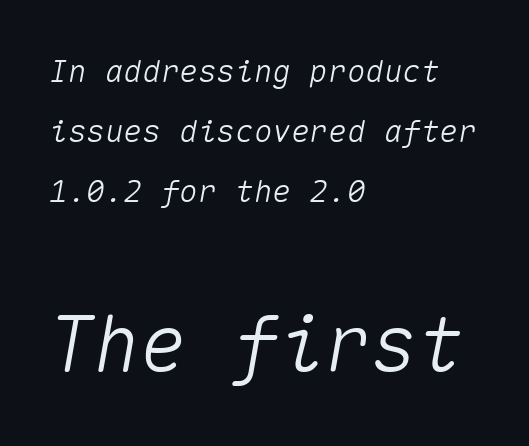
Reading down the column, the eye jumps a long way to each next line. The text carries the slant typical of an italic or oblique font. The specimen omits any rule beneath the text block's lines. These lines keep a tight, regular rhythm from letter to letter. The compositor pushed each line to the left boundary.
